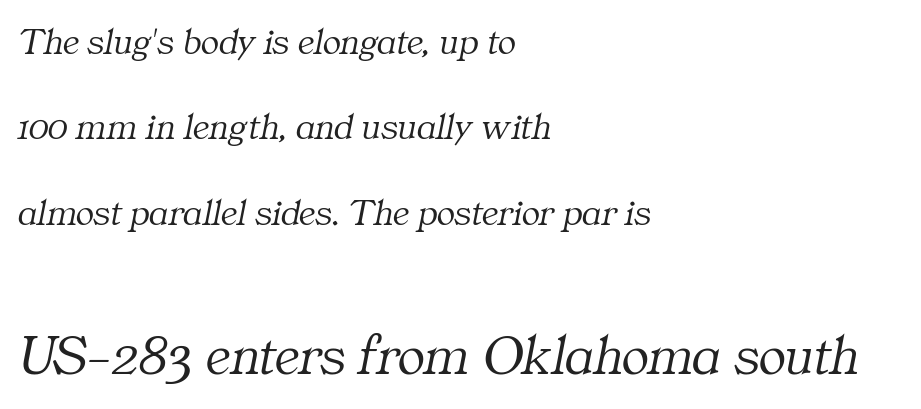
{"serif": "yes", "italic": "yes", "lean": "right", "slant_degrees": 11, "bold": "no", "weight": "light", "width": "normal", "stroke_contrast": "medium", "x_height": "medium", "monospaced": "no", "underline": "no", "align": "left", "line_spacing": "loose", "line_spacing_ratio": 2.25, "letter_spacing": "normal", "letter_spacing_em": 0.0, "larger_block": "second", "size_ratio": 1.5, "glyph_px": 57}
